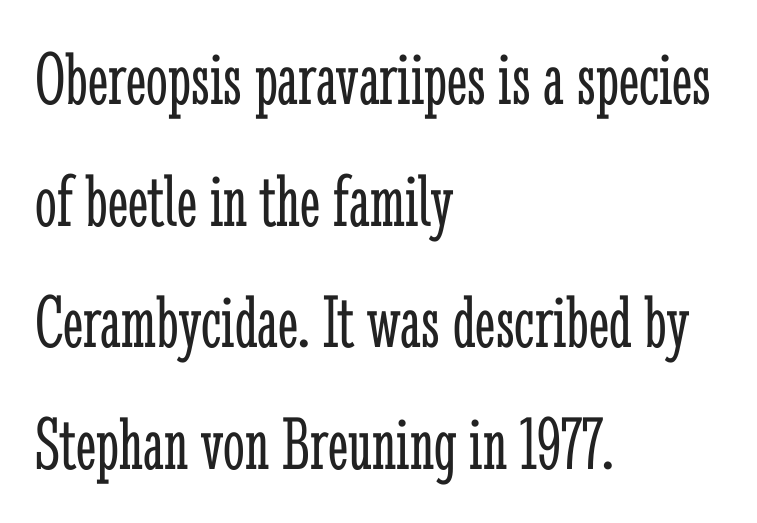
Q: Is the text bold? A: No.
Q: Is the text italic (slanted)? A: No, it is upright.
Q: Is the typeface a serif or a sans-serif typeface? A: Serif.
Q: Is the text underlined? A: No.
Q: How is the paragraph aligned? A: Left-aligned.
Q: Is the spacing between letters normal or unusually wide? A: Normal.
Q: Is the spacing between lines tight, normal or loose? A: Normal.
Q: Width (condensed, normal, or wide)? A: Condensed.
Q: Stroke contrast? A: Low.
Q: x-height? A: Medium.
Q: Monospaced? A: No.
